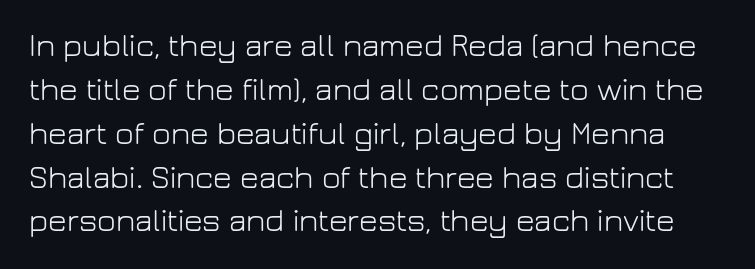
Q: Is the text bold? A: No.
Q: Is the text italic (slanted)? A: No, it is upright.
Q: Is the typeface a serif or a sans-serif typeface? A: Sans-serif.
Q: Is the text underlined? A: No.
Q: Is the spacing between letters normal or unusually wide? A: Normal.
Q: Is the spacing between lines tight, normal or loose? A: Normal.
Q: Width (condensed, normal, or wide)? A: Normal.
Q: Stroke contrast? A: Low.
Q: x-height? A: Medium.
Q: Monospaced? A: No.
